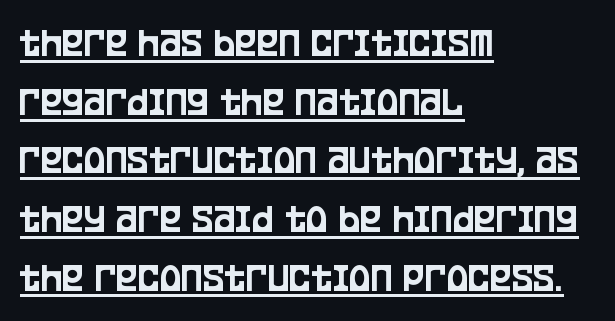
Q: Is the text italic (slanted)? A: No, it is upright.
Q: Is the typeface a serif or a sans-serif typeface? A: Sans-serif.
Q: Is the text underlined? A: Yes.
Q: How is the paragraph aligned? A: Left-aligned.
Q: Is the spacing between letters normal or unusually wide? A: Normal.
Q: Is the spacing between lines tight, normal or loose? A: Normal.
Q: Width (condensed, normal, or wide)? A: Condensed.
Q: Stroke contrast? A: Low.
Q: x-height? A: Large.
Q: Monospaced? A: No.
